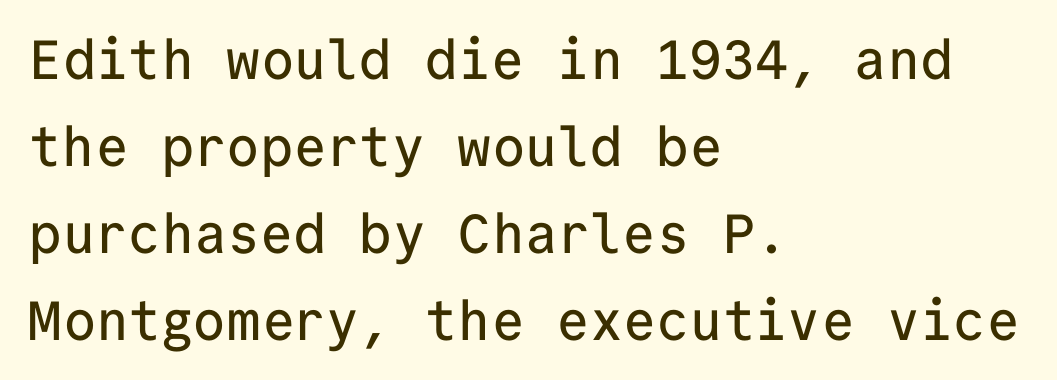
Q: Is the text italic (slanted)? A: No, it is upright.
Q: Is the typeface a serif or a sans-serif typeface? A: Sans-serif.
Q: Is the text underlined? A: No.
Q: How is the paragraph aligned? A: Left-aligned.
Q: Is the spacing between letters normal or unusually wide? A: Normal.
Q: Is the spacing between lines tight, normal or loose? A: Normal.
Q: Width (condensed, normal, or wide)? A: Normal.
Q: Stroke contrast? A: Low.
Q: x-height? A: Medium.
Q: Monospaced? A: Yes.
